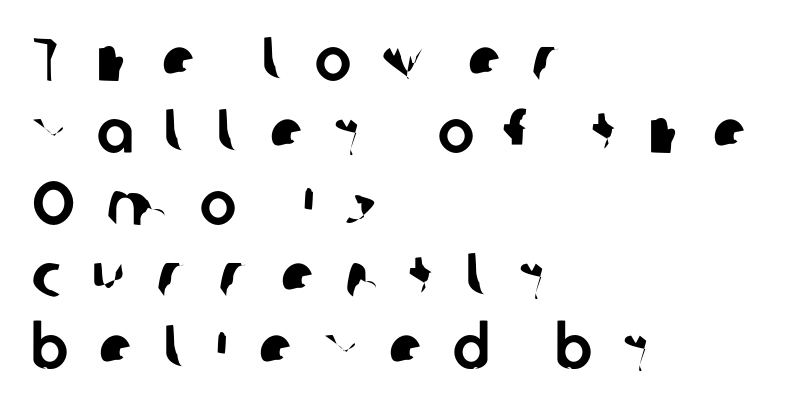
{"serif": "no", "width": "normal", "stroke_contrast": "low", "x_height": "medium", "monospaced": "no", "underline": "no", "align": "left", "line_spacing_ratio": 1.16, "letter_spacing": "wide", "letter_spacing_em": 0.49, "glyph_px": 62}
